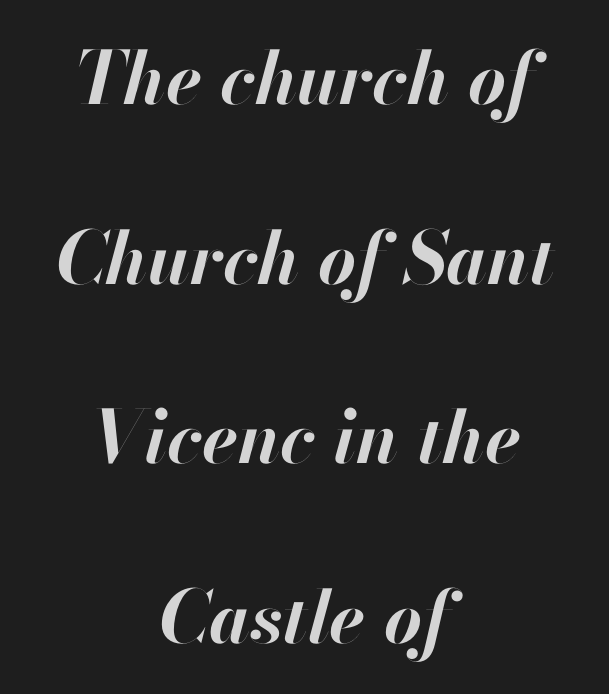
Q: Is the text bold? A: Yes.
Q: Is the text italic (slanted)? A: Yes, it leans right by about 13 degrees.
Q: Is the text underlined? A: No.
Q: How is the paragraph aligned? A: Centered.
Q: Is the spacing between letters normal or unusually wide? A: Normal.
Q: Is the spacing between lines tight, normal or loose? A: Loose.
Q: Width (condensed, normal, or wide)? A: Normal.
Q: Stroke contrast? A: High.
Q: x-height? A: Small.
Q: Monospaced? A: No.
